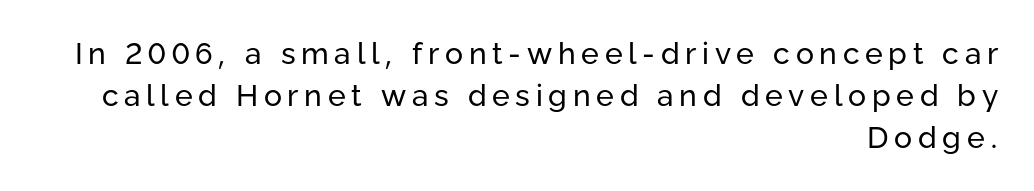
Q: Is the text bold? A: No.
Q: Is the text italic (slanted)? A: No, it is upright.
Q: Is the typeface a serif or a sans-serif typeface? A: Sans-serif.
Q: Is the text underlined? A: No.
Q: How is the paragraph aligned? A: Right-aligned.
Q: Is the spacing between lines tight, normal or loose? A: Normal.
Q: Width (condensed, normal, or wide)? A: Normal.
Q: Stroke contrast? A: Low.
Q: x-height? A: Medium.
Q: Monospaced? A: No.
